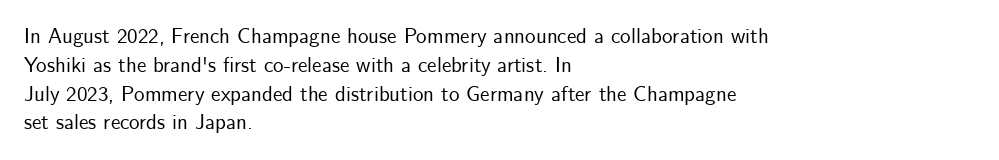
{"italic": "no", "underline": "no", "align": "left", "line_spacing": "normal", "line_spacing_ratio": 1.37, "letter_spacing": "normal", "letter_spacing_em": 0.0, "glyph_px": 21}
